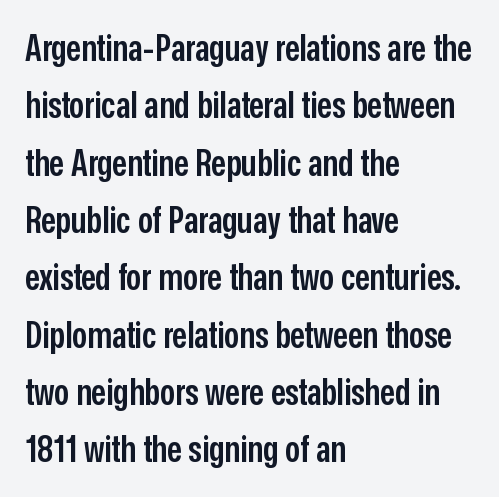
{"serif": "no", "italic": "no", "bold": "semi", "weight": "semibold", "width": "condensed", "stroke_contrast": "low", "x_height": "medium", "monospaced": "no", "underline": "no", "align": "left", "line_spacing": "normal", "line_spacing_ratio": 1.55, "letter_spacing": "normal", "letter_spacing_em": 0.0, "glyph_px": 37}
